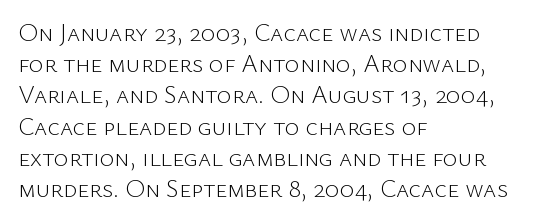
The image shows 25 px text type, upright; set left-aligned, normal line spacing (1.25x), normal letter spacing, not underlined.
